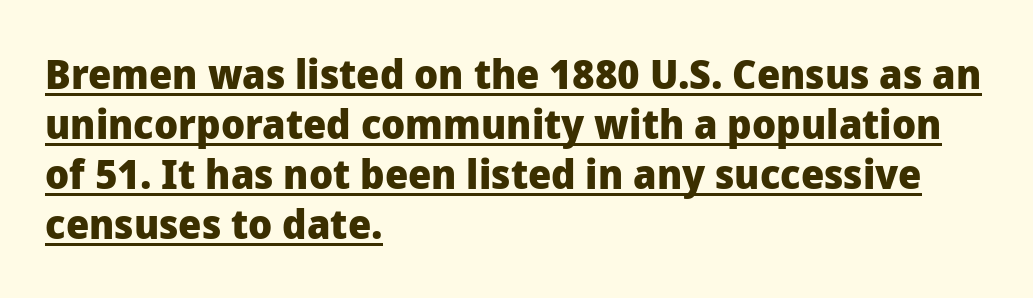
The letters carry no serifs — their stems end cleanly without finishing strokes. The rendering uses natural spacing where letterforms have individual widths. Is the type bold? Yes — the strokes are clearly thick and heavy. Underlined type. The ragged edge is on the right, which tells us the setting is flush left.
